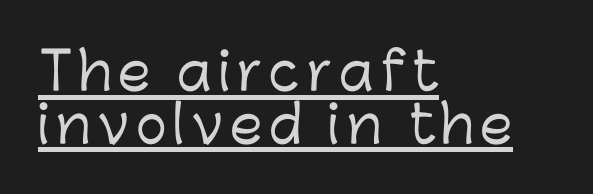
The image shows 52 px sans-serif type, upright; set left-aligned, tight line spacing (1.01x), underlined; low stroke contrast and a medium x-height.
